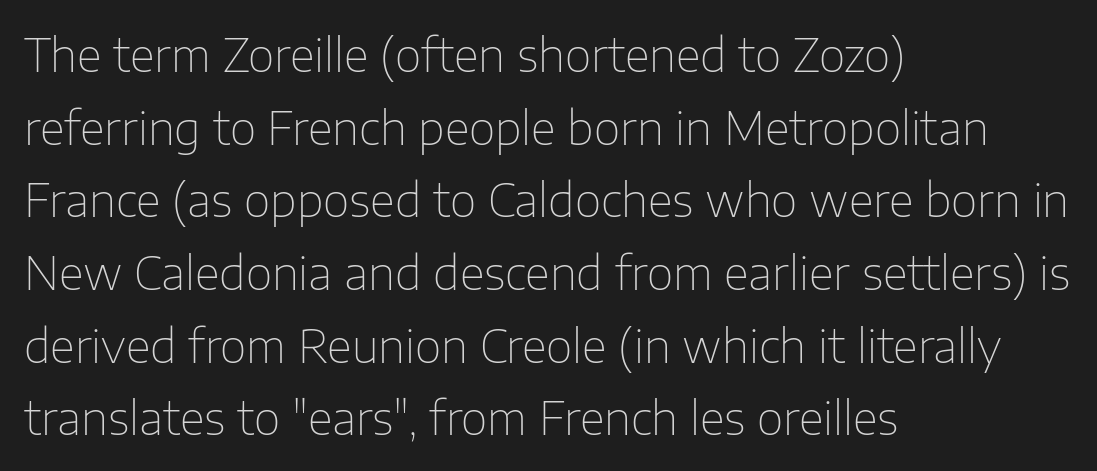
Compared with typical paragraphs, the rows here are spaced about the same. The rendering shows plain stroke endings on the letterforms — a sans-serif design. Decoration check: the copy has no underline. A typesetter would call this zero additional tracking. Notice how the stems are strictly vertical — no italics here.
